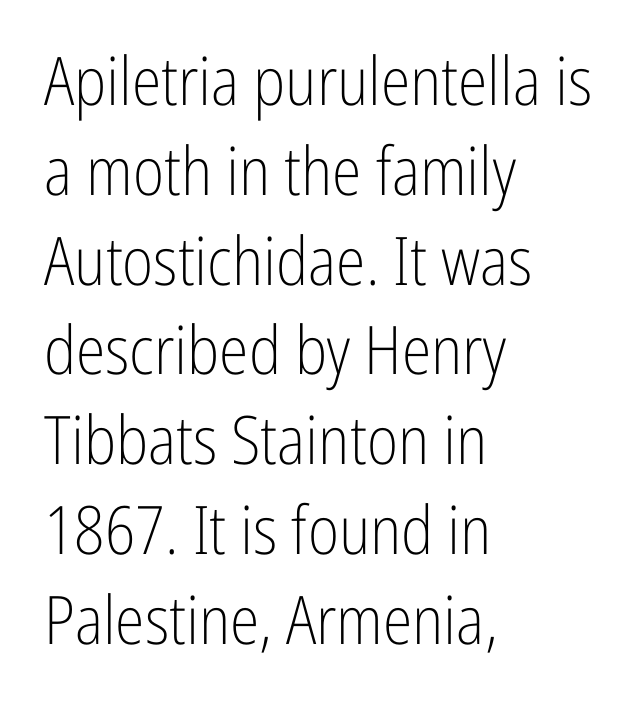
{"serif": "no", "italic": "no", "bold": "no", "weight": "light", "width": "condensed", "stroke_contrast": "low", "x_height": "medium", "monospaced": "no", "underline": "no", "align": "left", "line_spacing": "normal", "line_spacing_ratio": 1.34, "letter_spacing": "normal", "letter_spacing_em": 0.0, "glyph_px": 67}
